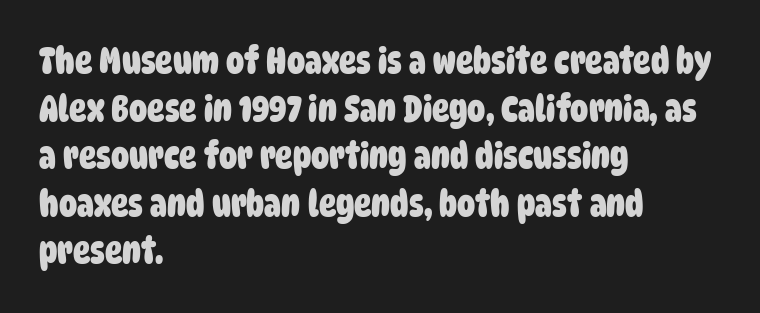
Q: Is the text bold? A: Yes.
Q: Is the typeface a serif or a sans-serif typeface? A: Sans-serif.
Q: Is the text underlined? A: No.
Q: How is the paragraph aligned? A: Left-aligned.
Q: Is the spacing between letters normal or unusually wide? A: Normal.
Q: Is the spacing between lines tight, normal or loose? A: Normal.
Q: Width (condensed, normal, or wide)? A: Condensed.
Q: Stroke contrast? A: Low.
Q: x-height? A: Large.
Q: Monospaced? A: No.
